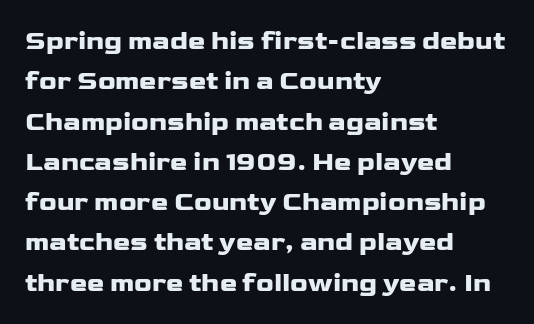
The image shows 26 px bold type, upright; set left-aligned, normal line spacing (1.55x), normal letter spacing, not underlined.
